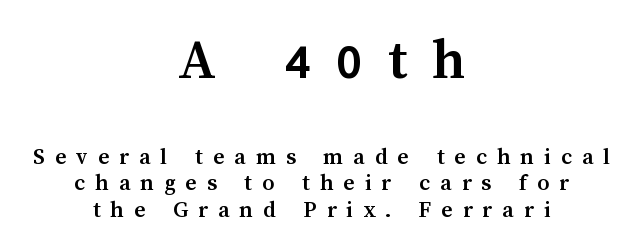
Q: Is the text bold? A: Yes.
Q: Is the text italic (slanted)? A: No, it is upright.
Q: Is the text underlined? A: No.
Q: How is the paragraph aligned? A: Centered.
Q: Is the spacing between letters normal or unusually wide? A: Unusually wide.
Q: Is the spacing between lines tight, normal or loose? A: Tight.
Q: Which block of text is set in a larger size, the first (top) or the second (bottom)? A: The first (top) one.
Q: Width (condensed, normal, or wide)? A: Normal.
Q: Stroke contrast? A: Medium.
Q: x-height? A: Medium.
Q: Monospaced? A: No.
